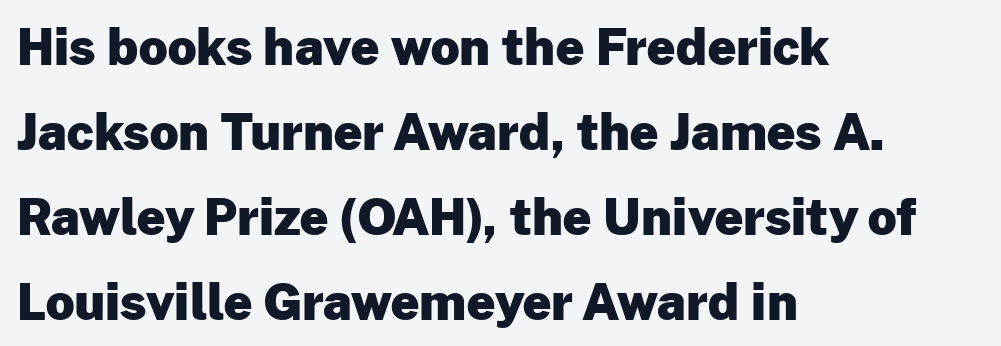
Q: Is the text bold? A: Yes.
Q: Is the text italic (slanted)? A: No, it is upright.
Q: Is the typeface a serif or a sans-serif typeface? A: Sans-serif.
Q: Is the text underlined? A: No.
Q: How is the paragraph aligned? A: Left-aligned.
Q: Is the spacing between letters normal or unusually wide? A: Normal.
Q: Is the spacing between lines tight, normal or loose? A: Normal.
Q: Width (condensed, normal, or wide)? A: Normal.
Q: Stroke contrast? A: Low.
Q: x-height? A: Medium.
Q: Monospaced? A: No.
